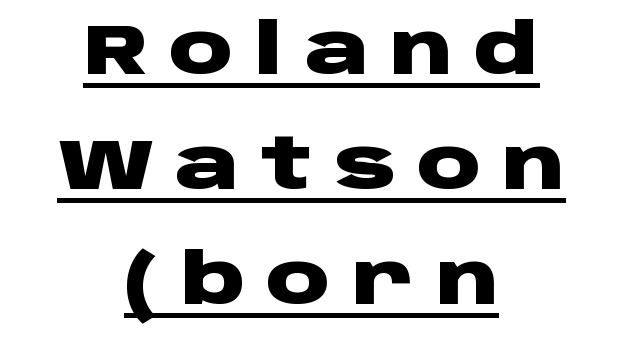
{"serif": "no", "italic": "no", "bold": "yes", "weight": "heavy", "width": "wide", "stroke_contrast": "low", "x_height": "large", "monospaced": "no", "underline": "yes", "align": "center", "line_spacing": "normal", "line_spacing_ratio": 1.62, "letter_spacing": "wide", "letter_spacing_em": 0.3, "glyph_px": 71}
